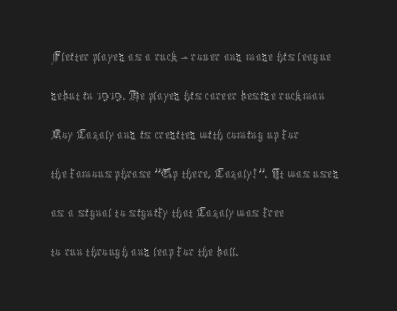
The line texture is even and compact thanks to regular tracking. The zone under the glyphs is completely vacant. Do the letters lean? They stand straight. Unbolded letterforms with no extra heft. Do the characters align in a grid? No, the font is proportional.
